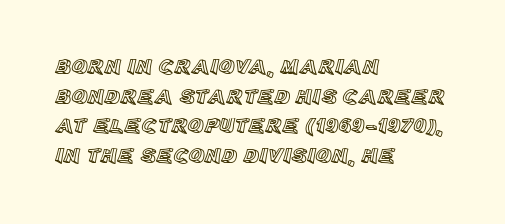
The passage shown stacks its lines at a standard gap. Look at the tracking — it's just the regular setting, nothing added. Underlining? Definitely not there. One-word summary of the alignment: left.
